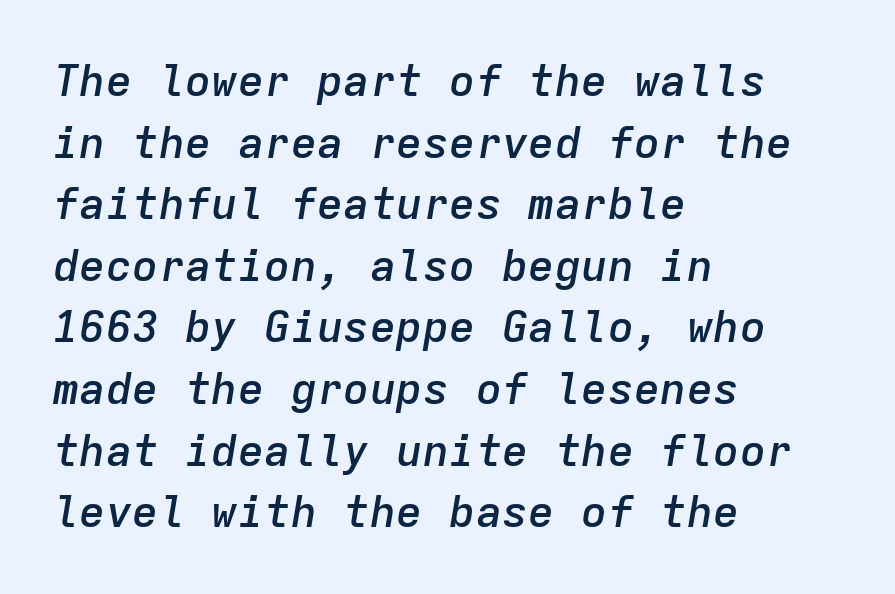
The image shows 44 px semibold type, italic (leaning right), monospaced; set left-aligned, normal line spacing (1.4x), normal letter spacing, not underlined; low stroke contrast and a medium x-height.
